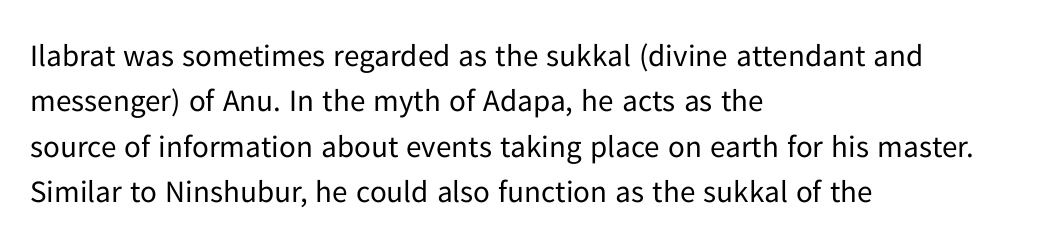
Is this a fixed-width face? No — the glyphs have proportional, varying widths. Bare-footed words on every line. Short and long lines alike share a common starting point at left. Between one letter and the next there's only the usual sliver of space. The specimen reads as upright at a glance.
